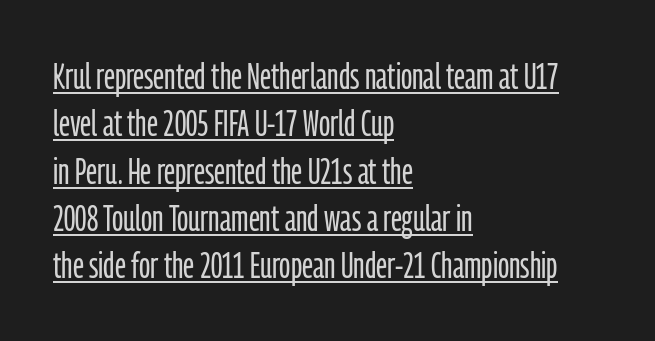
The image shows 37 px light, condensed sans-serif type, upright; set left-aligned, normal line spacing (1.28x), normal letter spacing, underlined; low stroke contrast and a medium x-height.
